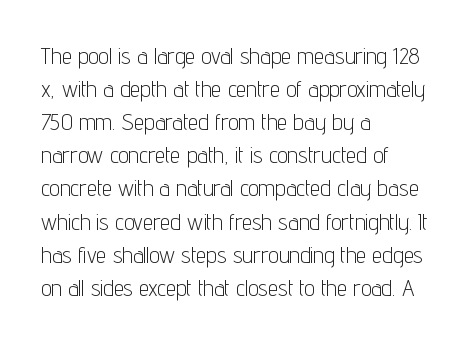
The image shows 23 px text type, upright; set left-aligned, normal line spacing (1.44x), normal letter spacing, not underlined.
